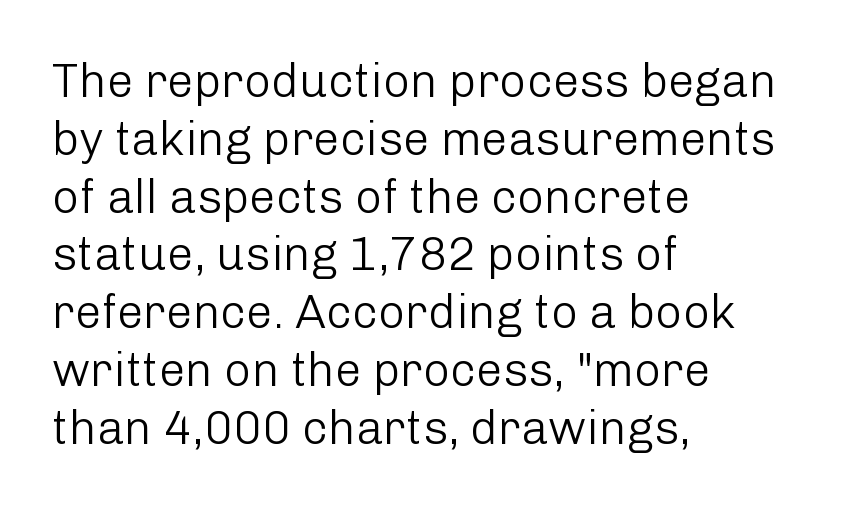
The image shows 47 px light sans-serif type, upright; set left-aligned, line spacing 1.23x, normal letter spacing, not underlined; low stroke contrast and a medium x-height.
